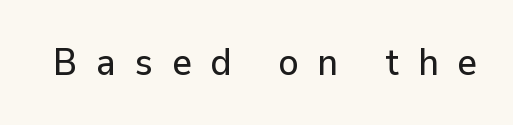
The image shows 38 px sans-serif type, upright; set unusually wide letter spacing (+0.49 em), not underlined; low stroke contrast and a medium x-height.
